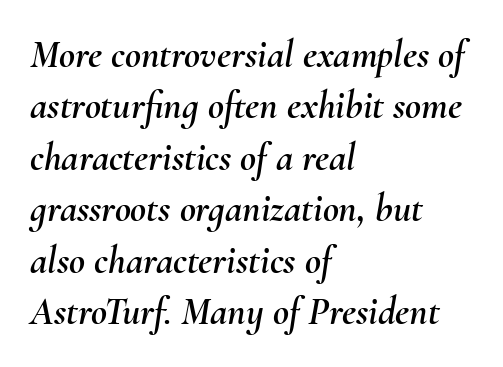
{"italic": "yes", "lean": "right", "slant_degrees": 10, "width": "normal", "stroke_contrast": "medium", "x_height": "small", "monospaced": "no", "underline": "no", "align": "left", "line_spacing": "normal", "line_spacing_ratio": 1.32, "letter_spacing": "normal", "letter_spacing_em": 0.0, "glyph_px": 39}
